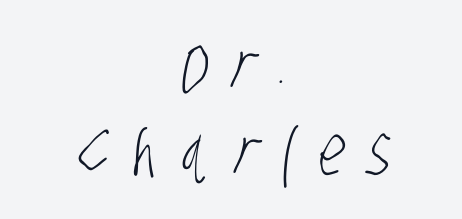
{"serif": "no", "bold": "no", "weight": "light", "width": "condensed", "stroke_contrast": "low", "x_height": "large", "monospaced": "no", "underline": "no", "align": "center", "line_spacing": "normal", "line_spacing_ratio": 1.25, "letter_spacing": "wide", "letter_spacing_em": 0.34, "glyph_px": 69}
